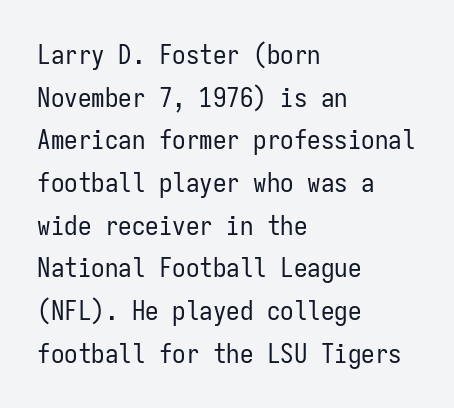
The image shows 27 px text type, upright; set left-aligned, normal line spacing (1.58x), normal letter spacing, not underlined.
